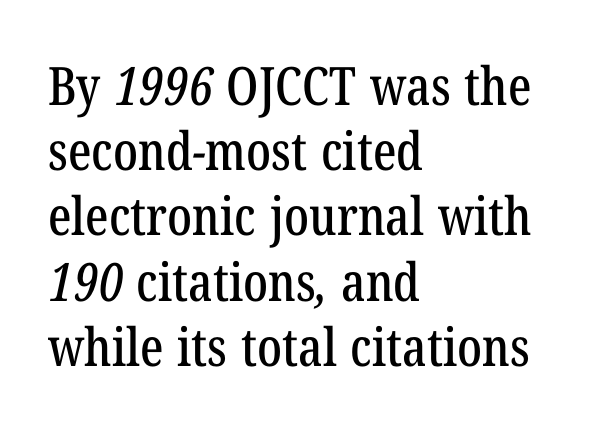
The image shows 53 px condensed serif type; set left-aligned, line spacing 1.23x, normal letter spacing, not underlined; low stroke contrast and a medium x-height.
